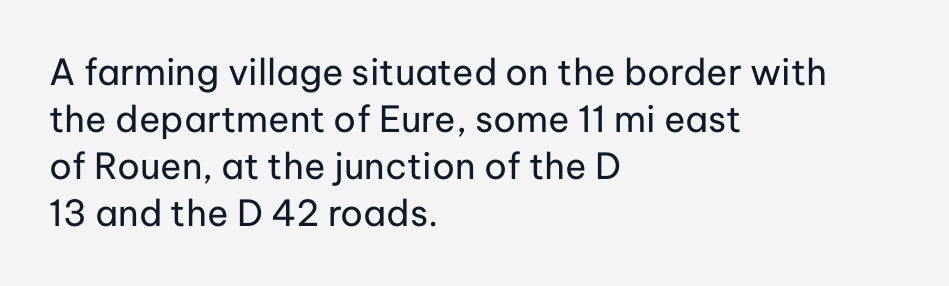
Q: Is the text bold? A: No.
Q: Is the text italic (slanted)? A: No, it is upright.
Q: Is the typeface a serif or a sans-serif typeface? A: Sans-serif.
Q: Is the text underlined? A: No.
Q: How is the paragraph aligned? A: Left-aligned.
Q: Is the spacing between letters normal or unusually wide? A: Normal.
Q: Is the spacing between lines tight, normal or loose? A: Normal.
Q: Width (condensed, normal, or wide)? A: Normal.
Q: Stroke contrast? A: Low.
Q: x-height? A: Medium.
Q: Monospaced? A: No.
